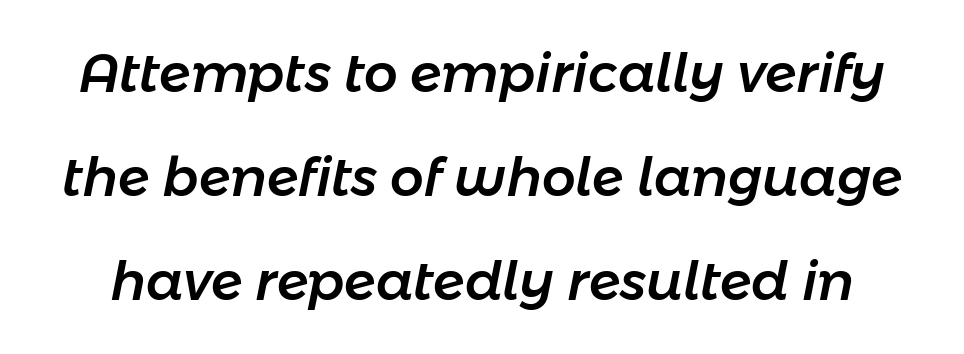
Horizontal bands of white between lines are thick stripes. You could not count columns in this text — the font is proportionally spaced. The gaps between neighbouring characters are ordinary and unremarkable. Italic? Definitely — the glyphs are oblique.
